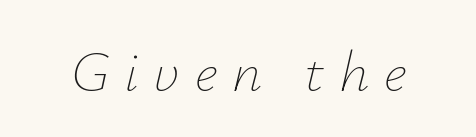
The glyphs look as if they've been sheared to an angle. Clear beneath every line of the passage. Note the varied advance widths — an 'i' is clearly narrower than an 'm'. Stroke thickness stays within the range of a standard reading face or lighter. Spacing between characters has been opened up far beyond the box default.
